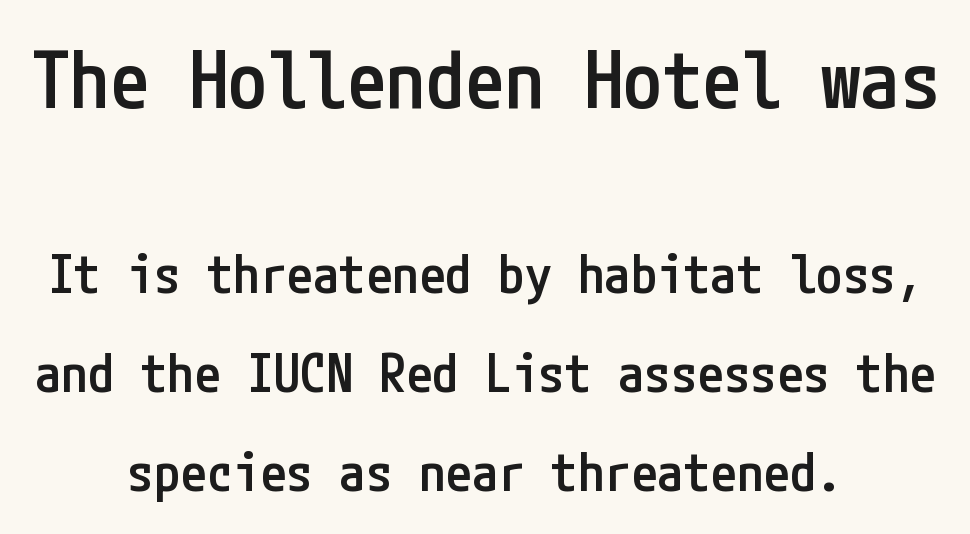
In CSS terms this would be text-align: center. The font family rendered here belongs to the sans-serif group. Type size steps down from the first block to the second. The font is running at a semibold setting, under full bold.
